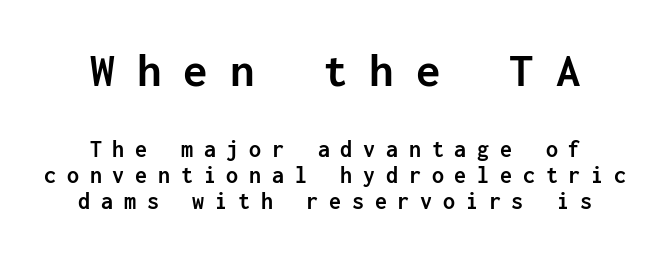
Q: Is the text bold? A: Yes.
Q: Is the text italic (slanted)? A: No, it is upright.
Q: Is the typeface a serif or a sans-serif typeface? A: Sans-serif.
Q: Is the text underlined? A: No.
Q: How is the paragraph aligned? A: Centered.
Q: Is the spacing between letters normal or unusually wide? A: Unusually wide.
Q: Is the spacing between lines tight, normal or loose? A: Tight.
Q: Which block of text is set in a larger size, the first (top) or the second (bottom)? A: The first (top) one.
Q: Width (condensed, normal, or wide)? A: Normal.
Q: Stroke contrast? A: Low.
Q: x-height? A: Medium.
Q: Monospaced? A: Yes.
